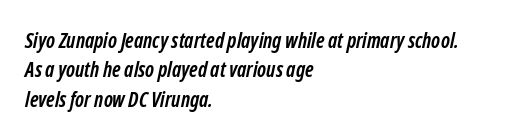
The image shows 21 px bold type; set left-aligned, normal line spacing (1.4x), normal letter spacing, not underlined.
